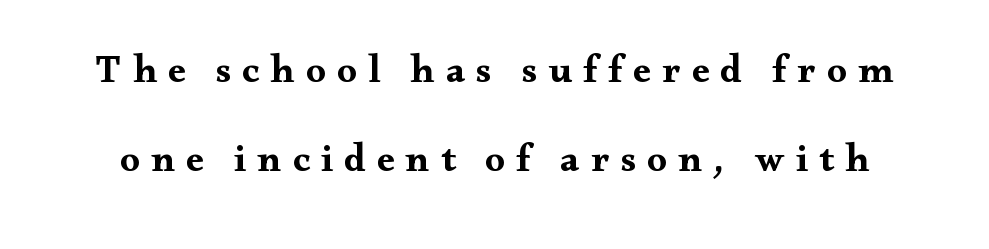
Type style note: has serifs. A full-strength bold gives these letters their thick strokes. The zone under the glyphs is completely vacant. Here the designer chose a conventional face with non-uniform glyph widths. The typography opts for an upright posture over an oblique one.
